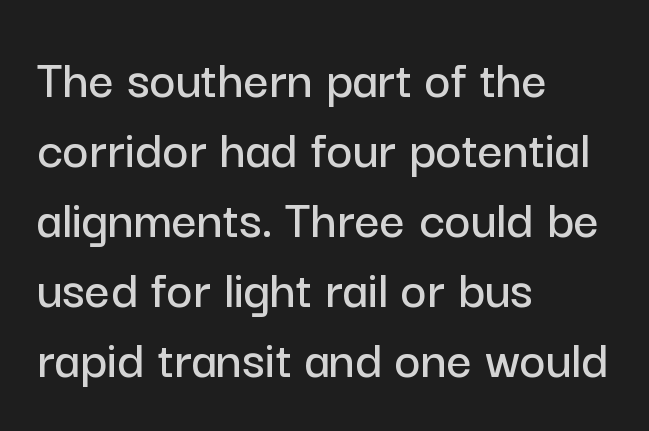
{"serif": "no", "italic": "no", "width": "normal", "stroke_contrast": "low", "x_height": "medium", "monospaced": "no", "underline": "no", "align": "left", "line_spacing": "normal", "line_spacing_ratio": 1.25, "letter_spacing": "normal", "letter_spacing_em": 0.0, "glyph_px": 56}
